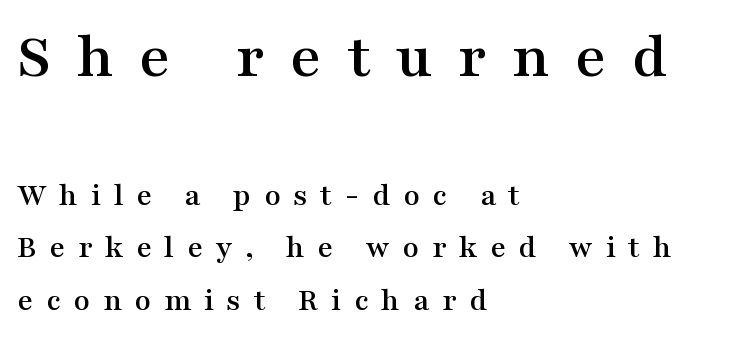
{"serif": "yes", "italic": "no", "width": "wide", "stroke_contrast": "medium", "x_height": "medium", "monospaced": "no", "underline": "no", "align": "left", "line_spacing": "normal", "line_spacing_ratio": 1.59, "letter_spacing": "wide", "letter_spacing_em": 0.39, "larger_block": "first", "size_ratio": 2.0, "glyph_px": 66}
